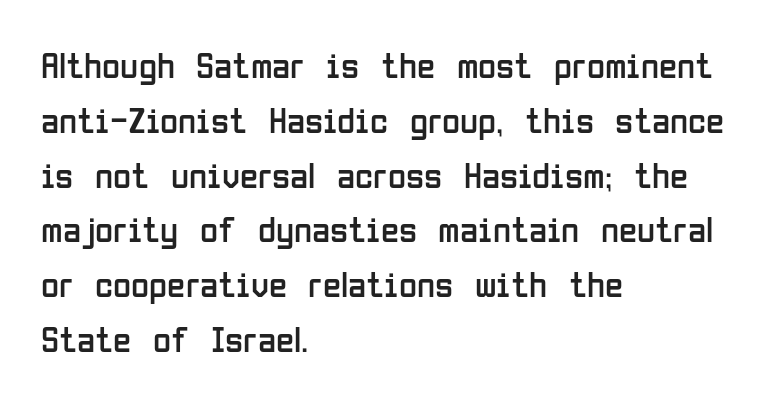
{"serif": "no", "italic": "no", "bold": "no", "weight": "regular", "width": "condensed", "stroke_contrast": "low", "x_height": "medium", "monospaced": "no", "underline": "no", "align": "left", "line_spacing": "normal", "line_spacing_ratio": 1.48, "letter_spacing": "normal", "letter_spacing_em": 0.0, "glyph_px": 37}
